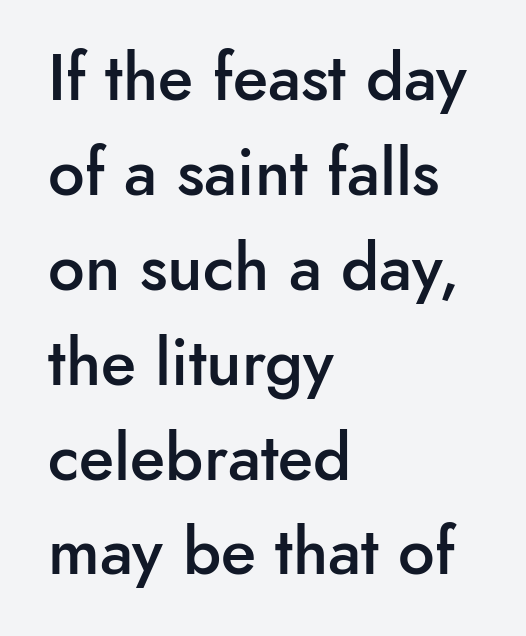
The zone under the glyphs is completely vacant. The rendering uses natural spacing where letterforms have individual widths. If you drew a ruler down the left edge, every line would touch it. Tracking here is standard; glyphs follow each other at the usual distance. Stroke thickness is moderately raised; the sample reads as semibold. Unlike a traditional serif, this face leaves its strokes unadorned.
